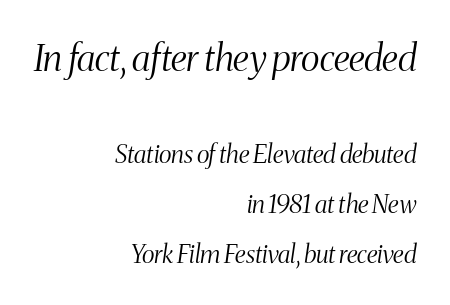
The gaps between neighbouring characters are ordinary and unremarkable. The passage is arranged like a letterhead date or caption credit — flush right. Only glyphs here, with clear space below each row. Would a proofreader flag this as italicized? Yes. Typographically, this falls in the serif category. Larger block? The one above; the one below is distinctly smaller.
